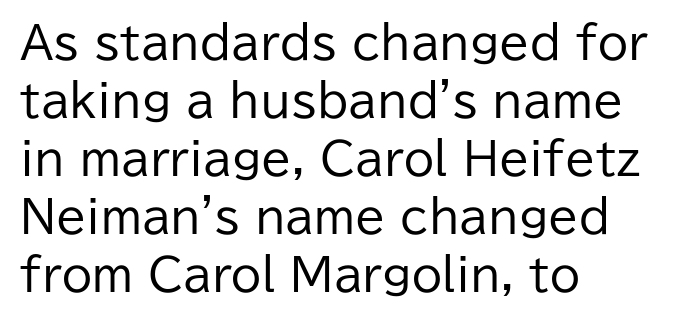
Q: Is the text bold? A: No.
Q: Is the text italic (slanted)? A: No, it is upright.
Q: Is the typeface a serif or a sans-serif typeface? A: Sans-serif.
Q: Is the text underlined? A: No.
Q: How is the paragraph aligned? A: Left-aligned.
Q: Is the spacing between letters normal or unusually wide? A: Normal.
Q: Is the spacing between lines tight, normal or loose? A: Normal.
Q: Width (condensed, normal, or wide)? A: Normal.
Q: Stroke contrast? A: Low.
Q: x-height? A: Medium.
Q: Monospaced? A: No.
